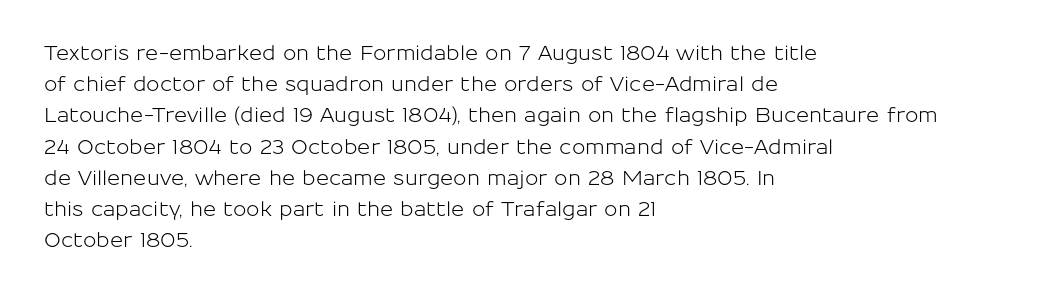
{"italic": "no", "underline": "no", "align": "left", "line_spacing": "normal", "line_spacing_ratio": 1.56, "letter_spacing": "normal", "letter_spacing_em": 0.0, "glyph_px": 20}
